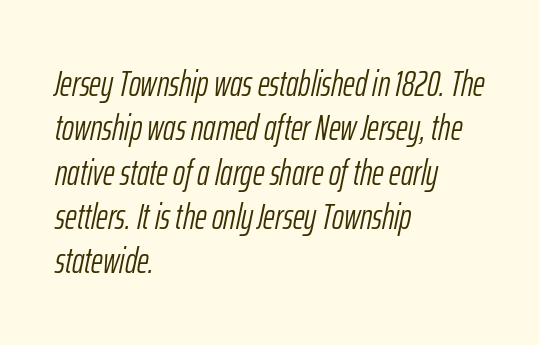
Q: Is the text bold? A: No.
Q: Is the text italic (slanted)? A: Yes, it leans right by about 12 degrees.
Q: Is the text underlined? A: No.
Q: How is the paragraph aligned? A: Left-aligned.
Q: Is the spacing between letters normal or unusually wide? A: Normal.
Q: Width (condensed, normal, or wide)? A: Condensed.
Q: Stroke contrast? A: Low.
Q: x-height? A: Medium.
Q: Monospaced? A: No.
